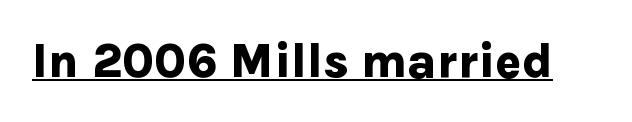
Q: Is the text bold? A: Yes.
Q: Is the text italic (slanted)? A: No, it is upright.
Q: Is the typeface a serif or a sans-serif typeface? A: Sans-serif.
Q: Is the text underlined? A: Yes.
Q: Is the spacing between letters normal or unusually wide? A: Normal.
Q: Width (condensed, normal, or wide)? A: Normal.
Q: Stroke contrast? A: Low.
Q: x-height? A: Medium.
Q: Monospaced? A: No.
